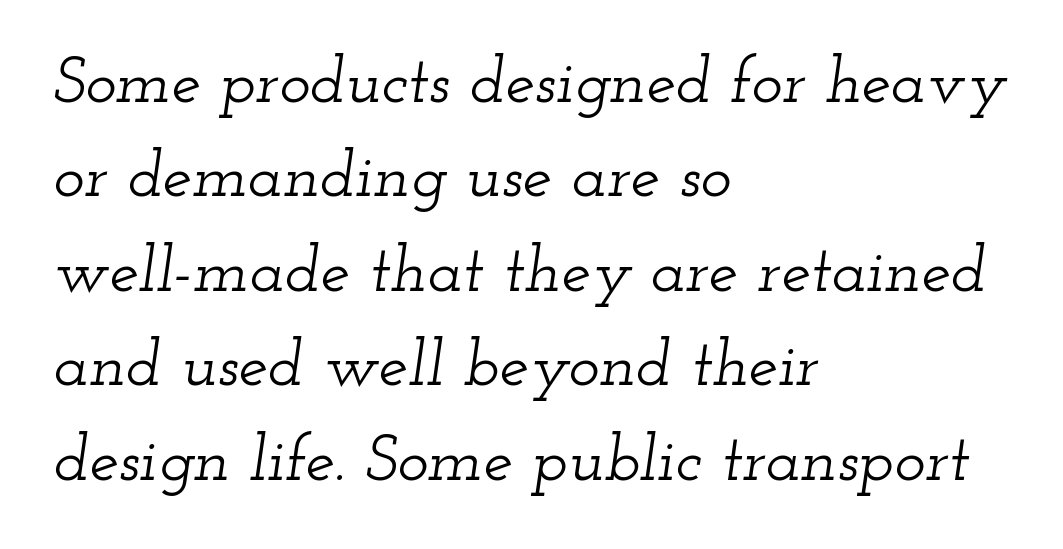
{"serif": "yes", "italic": "yes", "lean": "right", "slant_degrees": 12, "width": "wide", "stroke_contrast": "low", "x_height": "small", "monospaced": "no", "underline": "no", "align": "left", "line_spacing": "normal", "line_spacing_ratio": 1.43, "letter_spacing": "normal", "letter_spacing_em": 0.0, "glyph_px": 66}
